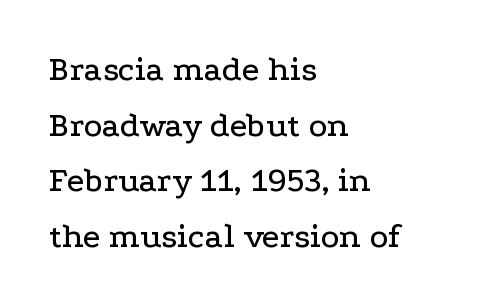
The image shows 35 px wide serif type, upright; set left-aligned, normal line spacing (1.59x), normal letter spacing, not underlined; low stroke contrast and a medium x-height.
